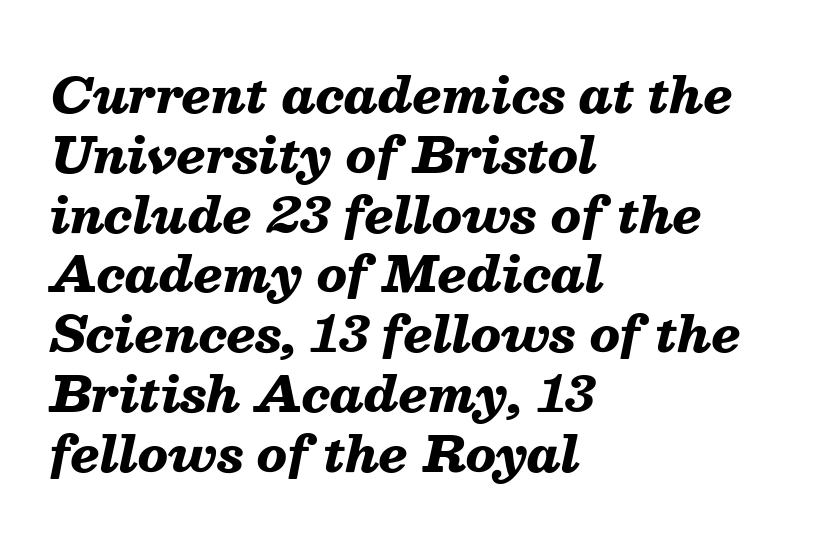
Q: Is the text bold? A: Yes.
Q: Is the text italic (slanted)? A: Yes, it leans right by about 13 degrees.
Q: Is the text underlined? A: No.
Q: How is the paragraph aligned? A: Left-aligned.
Q: Is the spacing between letters normal or unusually wide? A: Normal.
Q: Width (condensed, normal, or wide)? A: Normal.
Q: Stroke contrast? A: Medium.
Q: x-height? A: Medium.
Q: Monospaced? A: No.
